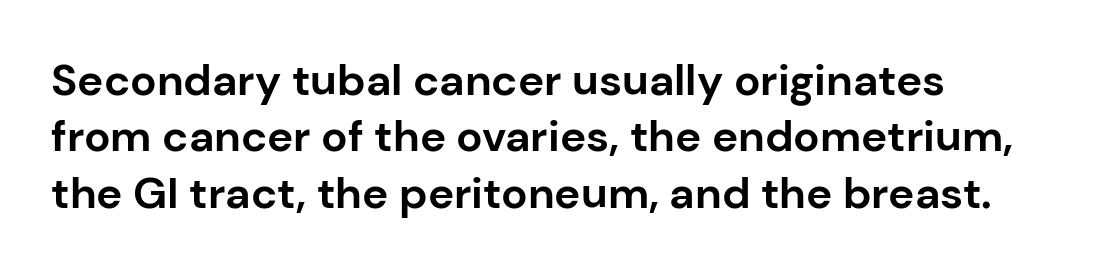
The image shows 44 px bold sans-serif type, upright; set normal line spacing (1.28x), normal letter spacing, not underlined; low stroke contrast and a medium x-height.
